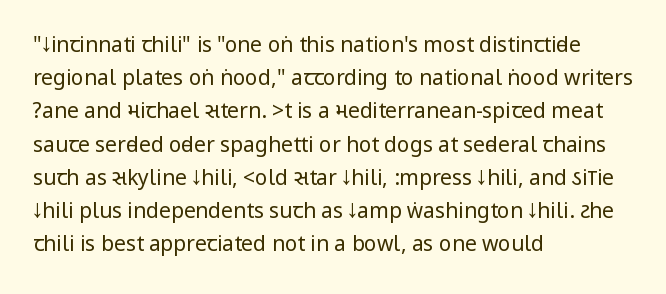
The face looks like a standard text weight, possibly lighter. Short and long lines alike share a common starting point at left. Vertically, the passage feels balanced, rows spaced as you'd expect. A bare baseline throughout the passage. Here the glyphs are tracked normally, forming tight word shapes.
